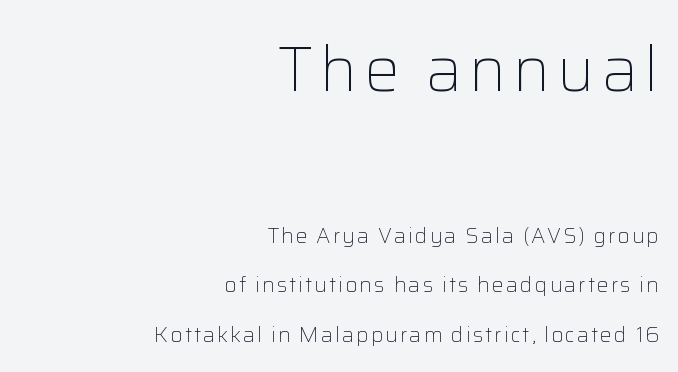
Looks like regular typesetting: each glyph gets only the width it needs. What kind of face is this? One without serifs — a sans. How would I describe the line gaps? Wide and relaxed. The specimen reads as upright at a glance.
